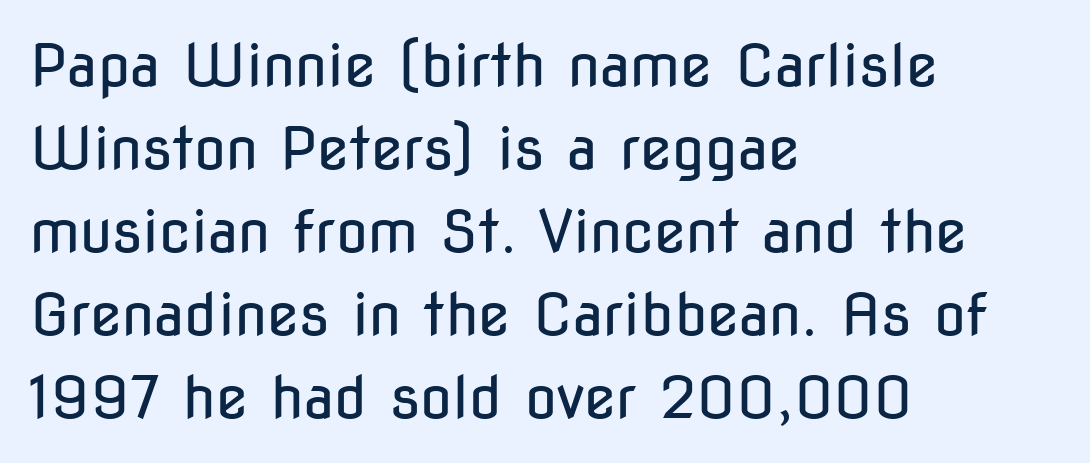
The image shows 58 px regular-weight, condensed sans-serif type, upright; set left-aligned, normal line spacing (1.43x), normal letter spacing, not underlined; low stroke contrast and a medium x-height.
